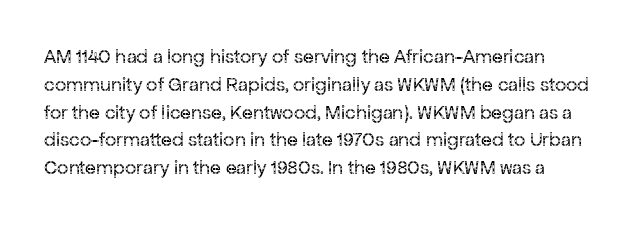
{"italic": "no", "bold": "no", "underline": "no", "line_spacing": "normal", "line_spacing_ratio": 1.39, "letter_spacing": "normal", "letter_spacing_em": 0.0, "glyph_px": 20}
